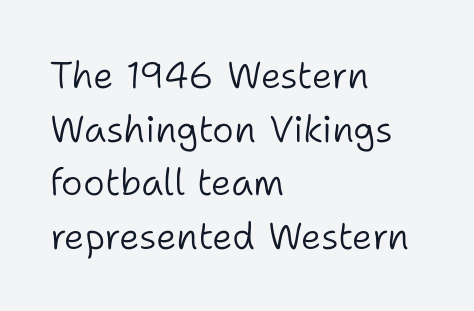
The image shows 37 px light sans-serif type, upright; set left-aligned, normal line spacing (1.45x), normal letter spacing, not underlined; low stroke contrast and a medium x-height.
